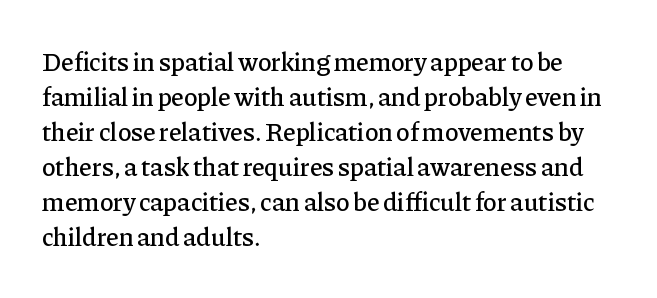
The image shows 26 px text type, upright; set left-aligned, normal line spacing (1.35x), normal letter spacing, not underlined.
